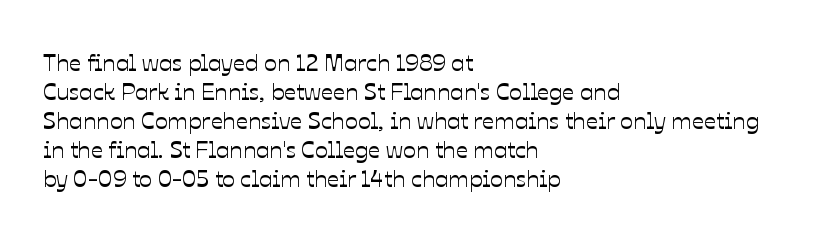
{"italic": "no", "underline": "no", "align": "left", "line_spacing_ratio": 1.21, "letter_spacing": "normal", "letter_spacing_em": 0.0, "glyph_px": 24}
